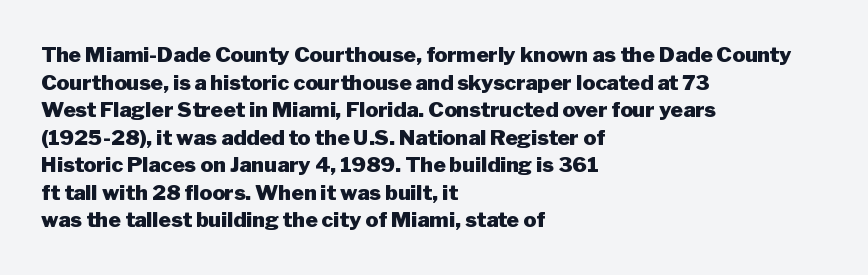
Q: Is the text bold? A: Yes.
Q: Is the text italic (slanted)? A: No, it is upright.
Q: Is the text underlined? A: No.
Q: How is the paragraph aligned? A: Left-aligned.
Q: Is the spacing between letters normal or unusually wide? A: Normal.
Q: Is the spacing between lines tight, normal or loose? A: Normal.
